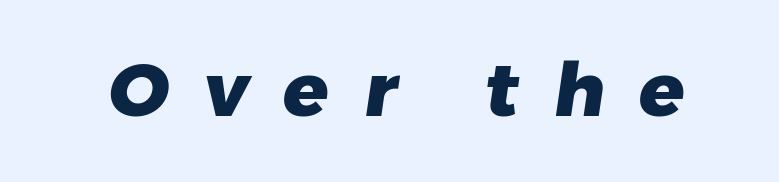
The image shows 75 px heavy sans-serif type; set unusually wide letter spacing (+0.47 em), not underlined; low stroke contrast and a medium x-height.
